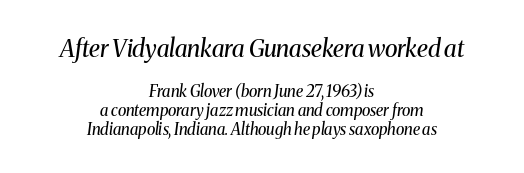
The image shows 24 px text type, italic (leaning right); set centered, line spacing 1.19x, normal letter spacing, not underlined; the first (top) block is 1.5x larger.
